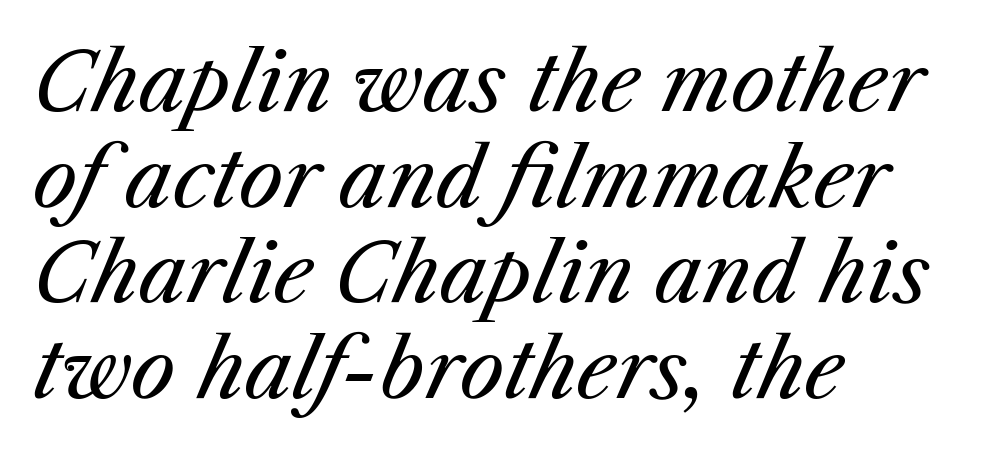
Q: Is the text bold? A: No.
Q: Is the text italic (slanted)? A: Yes, it leans right by about 25 degrees.
Q: Is the text underlined? A: No.
Q: How is the paragraph aligned? A: Left-aligned.
Q: Is the spacing between letters normal or unusually wide? A: Normal.
Q: Width (condensed, normal, or wide)? A: Normal.
Q: Stroke contrast? A: Medium.
Q: x-height? A: Medium.
Q: Monospaced? A: No.
